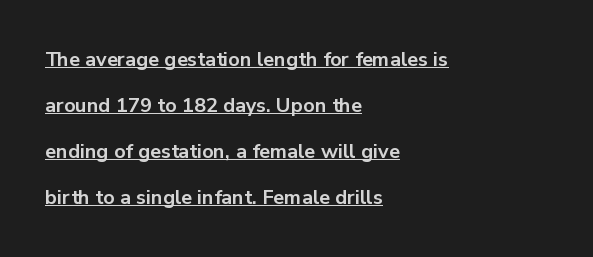
Line starts are locked; line ends wander. Typographic density is high because the face is bold. Quick note: underline on. What's the leading like? Stretched, with rows far apart. This sample uses plain, unmodified letter spacing.
